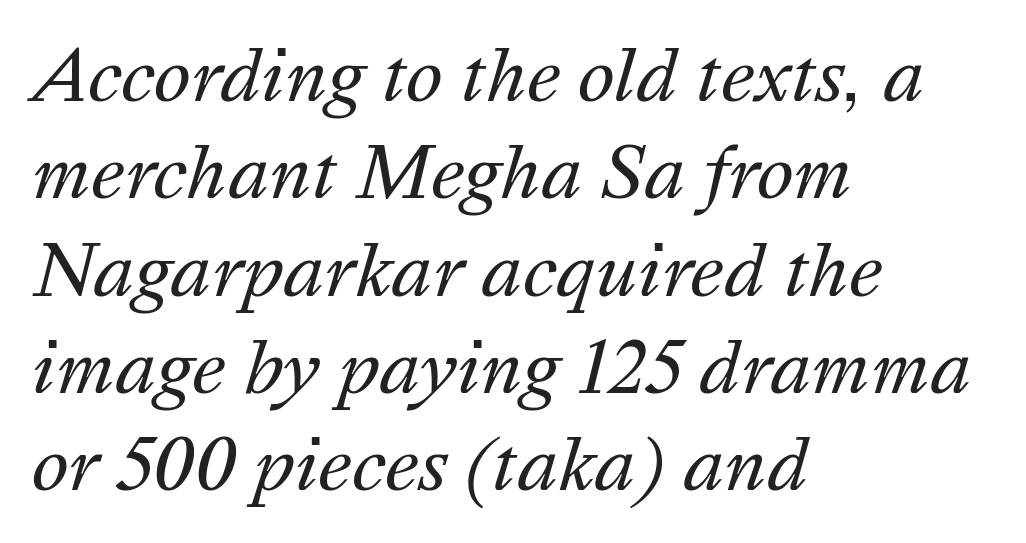
Only glyphs here, with clear space below each row. Note the varied advance widths — an 'i' is clearly narrower than an 'm'. Weight class: somewhere from thin through regular. If you drew a ruler down the left edge, every line would touch it. The passage shown leans; its letterforms are oblique.
